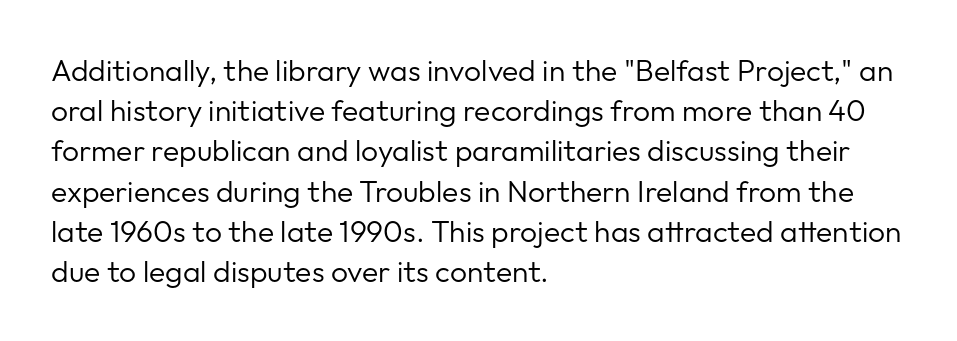
Q: Is the text bold? A: No.
Q: Is the text italic (slanted)? A: No, it is upright.
Q: Is the typeface a serif or a sans-serif typeface? A: Sans-serif.
Q: Is the text underlined? A: No.
Q: How is the paragraph aligned? A: Left-aligned.
Q: Is the spacing between letters normal or unusually wide? A: Normal.
Q: Is the spacing between lines tight, normal or loose? A: Normal.
Q: Width (condensed, normal, or wide)? A: Normal.
Q: Stroke contrast? A: Low.
Q: x-height? A: Medium.
Q: Monospaced? A: No.
